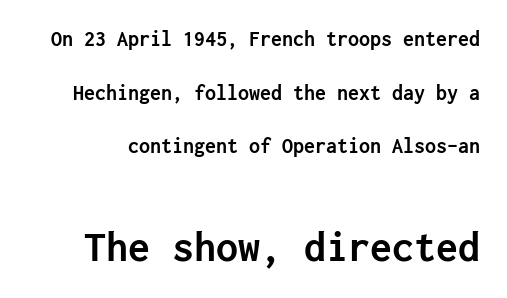
Q: Is the text bold? A: Yes.
Q: Is the text italic (slanted)? A: No, it is upright.
Q: Is the typeface a serif or a sans-serif typeface? A: Sans-serif.
Q: Is the text underlined? A: No.
Q: Is the spacing between letters normal or unusually wide? A: Normal.
Q: Is the spacing between lines tight, normal or loose? A: Loose.
Q: Which block of text is set in a larger size, the first (top) or the second (bottom)? A: The second (bottom) one.
Q: Width (condensed, normal, or wide)? A: Normal.
Q: Stroke contrast? A: Low.
Q: x-height? A: Medium.
